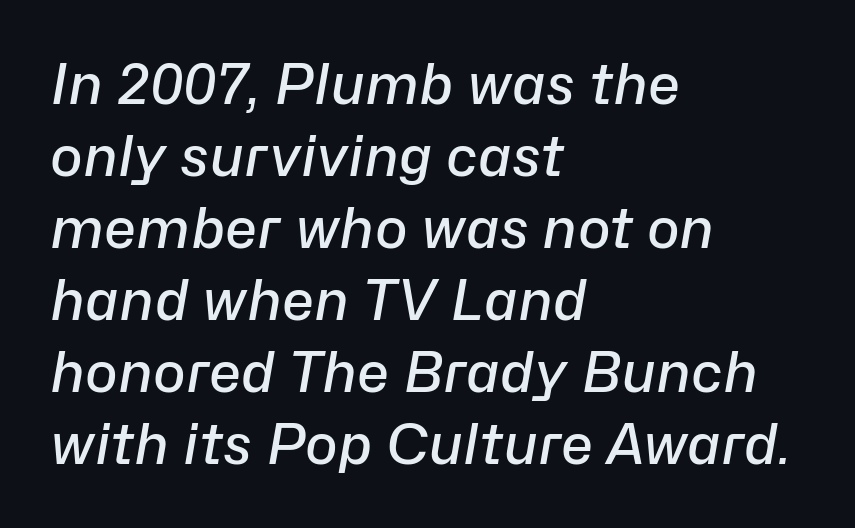
Q: Is the text bold? A: Semi-bold.
Q: Is the text italic (slanted)? A: Yes, it leans right by about 10 degrees.
Q: Is the text underlined? A: No.
Q: How is the paragraph aligned? A: Left-aligned.
Q: Is the spacing between letters normal or unusually wide? A: Normal.
Q: Is the spacing between lines tight, normal or loose? A: Normal.
Q: Width (condensed, normal, or wide)? A: Normal.
Q: Stroke contrast? A: Low.
Q: x-height? A: Medium.
Q: Monospaced? A: No.
